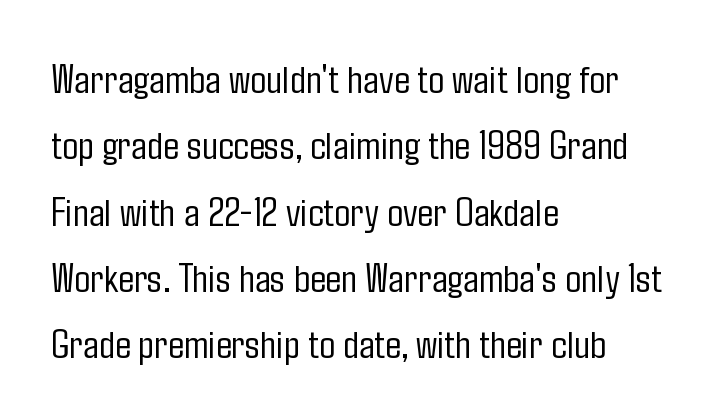
{"serif": "no", "italic": "no", "bold": "no", "weight": "light", "width": "condensed", "stroke_contrast": "low", "x_height": "medium", "monospaced": "no", "underline": "no", "align": "left", "line_spacing": "normal", "line_spacing_ratio": 1.58, "letter_spacing": "normal", "letter_spacing_em": 0.0, "glyph_px": 42}
